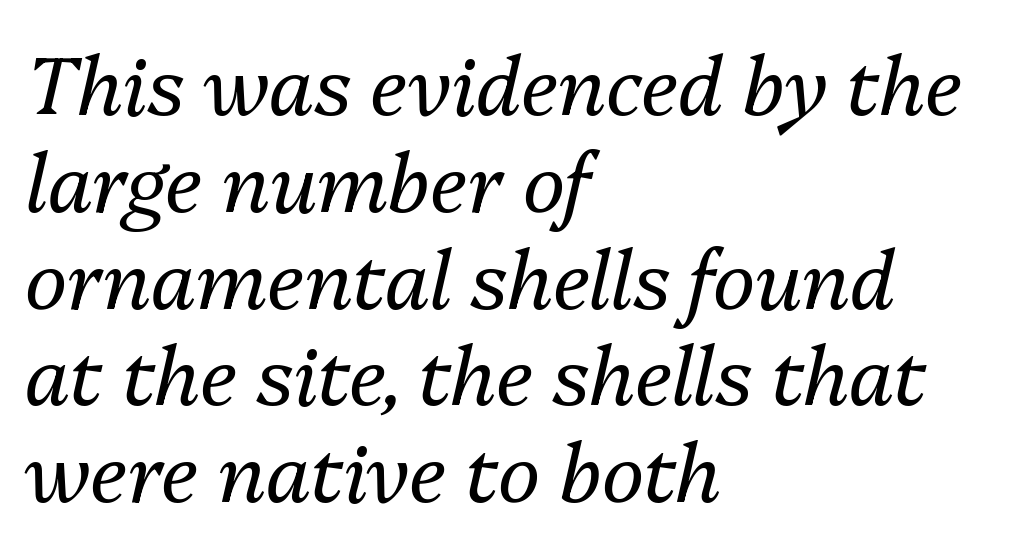
{"italic": "yes", "lean": "right", "slant_degrees": 13, "bold": "no", "weight": "regular", "width": "normal", "stroke_contrast": "medium", "x_height": "medium", "monospaced": "no", "underline": "no", "align": "left", "line_spacing_ratio": 1.21, "letter_spacing": "normal", "letter_spacing_em": 0.0, "glyph_px": 80}
